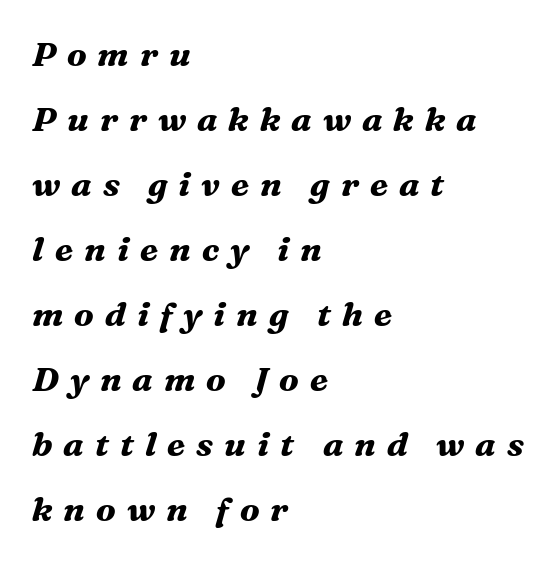
These lines stack with their left ends in a neat column. Typographically, this falls in the serif category. Does the leading feel generous? Absolutely, it's lavish. These lines are rendered in a variable-pitch font. The letters are slanted; this is an italic face.
